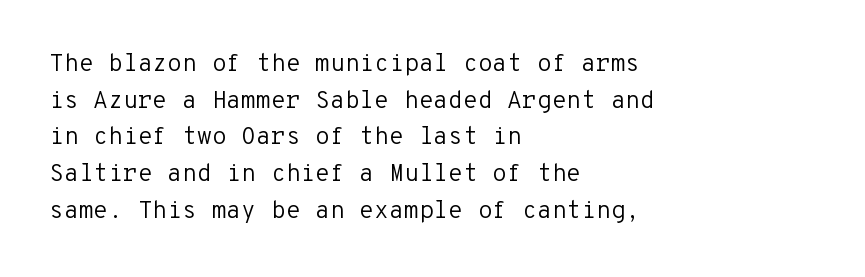
Q: Is the text bold? A: No.
Q: Is the text italic (slanted)? A: No, it is upright.
Q: Is the text underlined? A: No.
Q: How is the paragraph aligned? A: Left-aligned.
Q: Is the spacing between letters normal or unusually wide? A: Normal.
Q: Is the spacing between lines tight, normal or loose? A: Normal.
